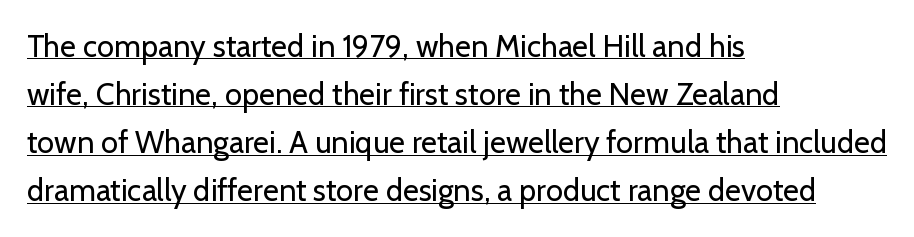
The image shows 31 px regular-weight sans-serif type, upright; set left-aligned, normal line spacing (1.55x), normal letter spacing, underlined; low stroke contrast and a medium x-height.
